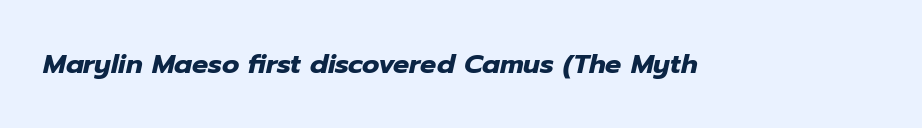
{"italic": "yes", "lean": "right", "slant_degrees": 12, "bold": "yes", "underline": "no", "letter_spacing": "normal", "letter_spacing_em": 0.0, "glyph_px": 27}
